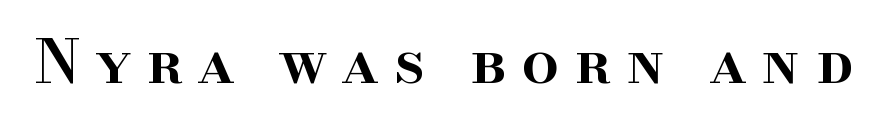
{"serif": "yes", "italic": "no", "bold": "semi", "weight": "semibold", "width": "normal", "stroke_contrast": "high", "x_height": "small", "monospaced": "no", "underline": "no", "letter_spacing": "wide", "letter_spacing_em": 0.26, "glyph_px": 59}
